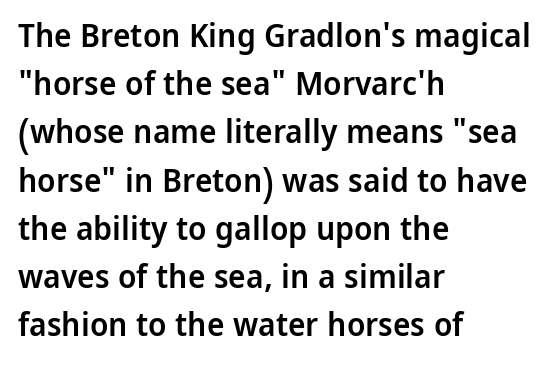
{"serif": "no", "italic": "no", "bold": "semi", "weight": "semibold", "width": "normal", "stroke_contrast": "low", "x_height": "medium", "monospaced": "no", "underline": "no", "align": "left", "line_spacing": "normal", "line_spacing_ratio": 1.46, "letter_spacing": "normal", "letter_spacing_em": 0.0, "glyph_px": 33}
